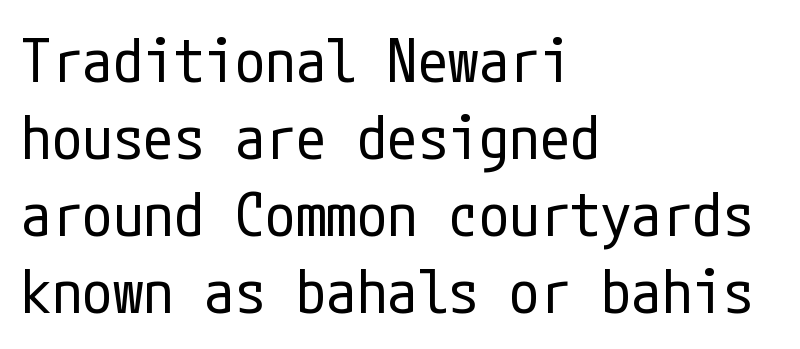
Q: Is the text bold? A: No.
Q: Is the text italic (slanted)? A: No, it is upright.
Q: Is the typeface a serif or a sans-serif typeface? A: Sans-serif.
Q: Is the text underlined? A: No.
Q: How is the paragraph aligned? A: Left-aligned.
Q: Is the spacing between letters normal or unusually wide? A: Normal.
Q: Is the spacing between lines tight, normal or loose? A: Normal.
Q: Width (condensed, normal, or wide)? A: Condensed.
Q: Stroke contrast? A: Low.
Q: x-height? A: Medium.
